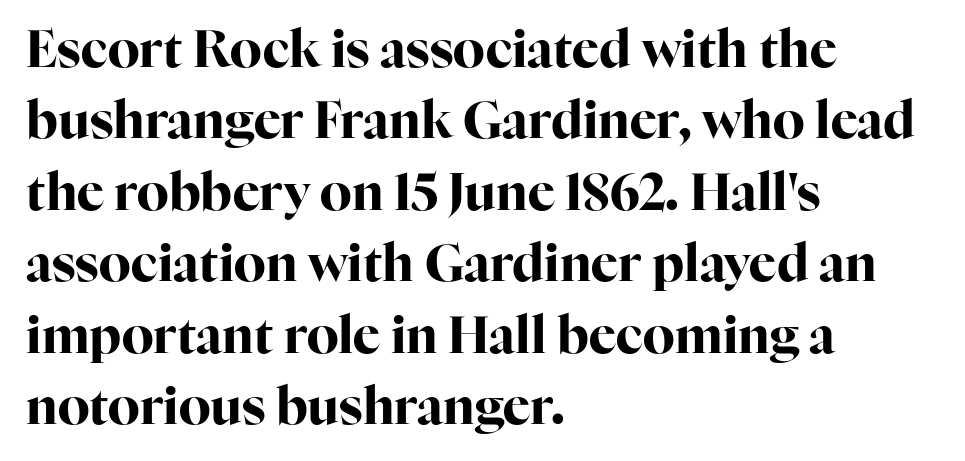
The image shows 51 px bold serif type, upright; set left-aligned, normal line spacing (1.4x), normal letter spacing, not underlined; high stroke contrast and a medium x-height.
